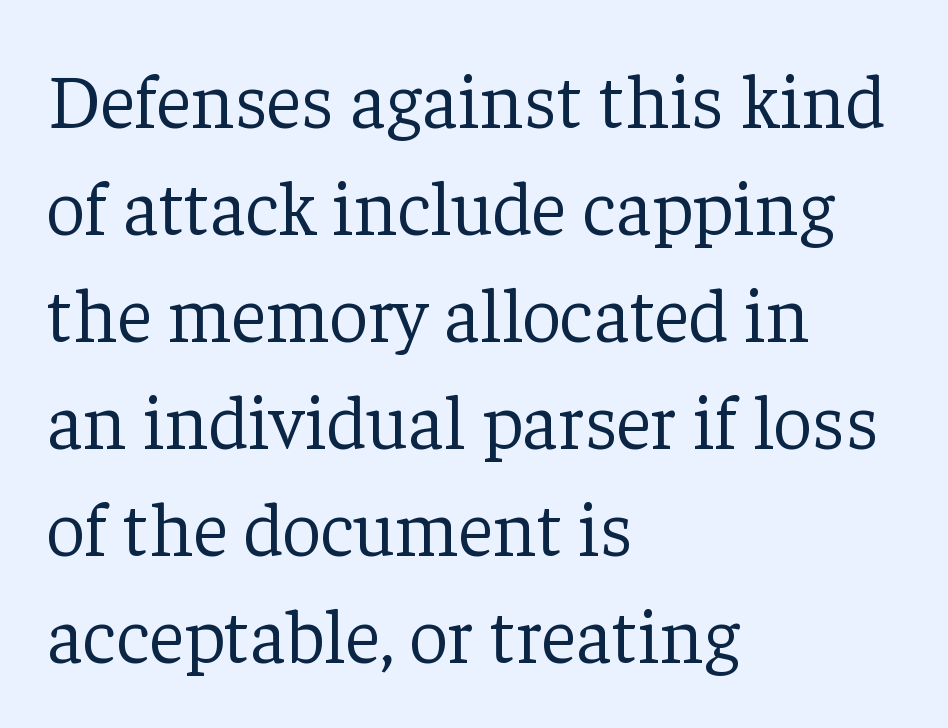
The image shows 77 px light serif type, upright; set left-aligned, normal line spacing (1.39x), normal letter spacing, not underlined; low stroke contrast and a medium x-height.
